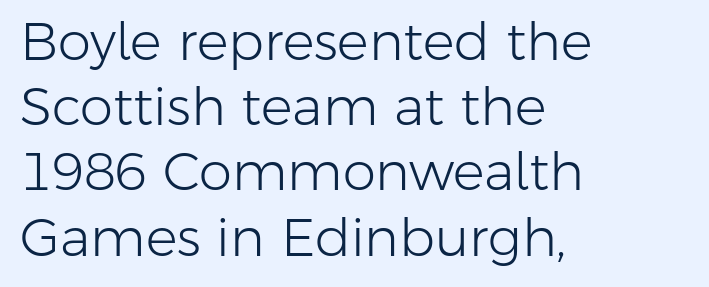
Q: Is the text bold? A: No.
Q: Is the text italic (slanted)? A: No, it is upright.
Q: Is the typeface a serif or a sans-serif typeface? A: Sans-serif.
Q: Is the text underlined? A: No.
Q: How is the paragraph aligned? A: Left-aligned.
Q: Is the spacing between letters normal or unusually wide? A: Normal.
Q: Width (condensed, normal, or wide)? A: Normal.
Q: Stroke contrast? A: Low.
Q: x-height? A: Medium.
Q: Monospaced? A: No.
